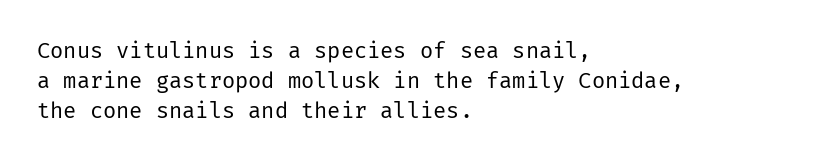
The letterforms sit shoulder to shoulder at normal distance. The space directly below the letters is spotless. Counters stay open thanks to moderate or lighter strokes. The vertical gap from one line to the next is medium. Ascenders rise straight up at ninety degrees. The ragged edge is on the right, which tells us the setting is flush left.
